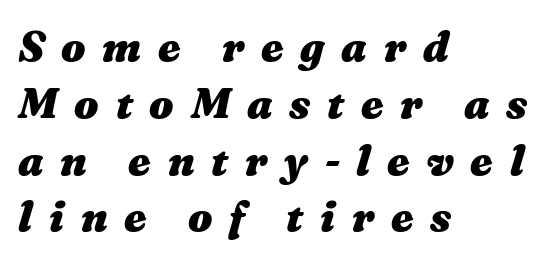
Each letter keeps its own natural width here, so spacing adapts to shape. Reading down the column, the eye jumps a familiar distance to each next line. The sample has been set heavy, in full bold. You could only call the tracking loose — the letters float apart. Descenders hang freely into open space. The face used here has a pronounced slope to its letters.
